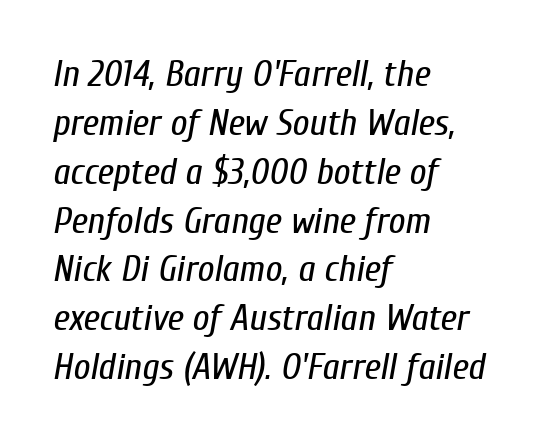
Stems and bowls with no extra thickness — not bold. The face used here is proportionally spaced, like ordinary book or web type. Horizontal alignment here is leftward, the default for most running prose. The line-height multiplier appears to be the usual default.
